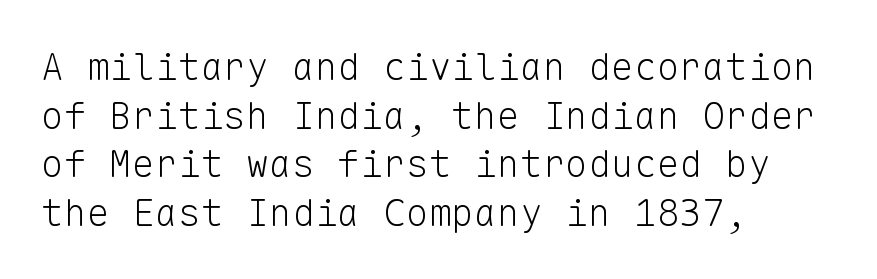
Q: Is the text bold? A: No.
Q: Is the text italic (slanted)? A: No, it is upright.
Q: Is the typeface a serif or a sans-serif typeface? A: Sans-serif.
Q: Is the text underlined? A: No.
Q: How is the paragraph aligned? A: Left-aligned.
Q: Is the spacing between letters normal or unusually wide? A: Normal.
Q: Is the spacing between lines tight, normal or loose? A: Normal.
Q: Width (condensed, normal, or wide)? A: Normal.
Q: Stroke contrast? A: Low.
Q: x-height? A: Medium.
Q: Monospaced? A: Yes.
